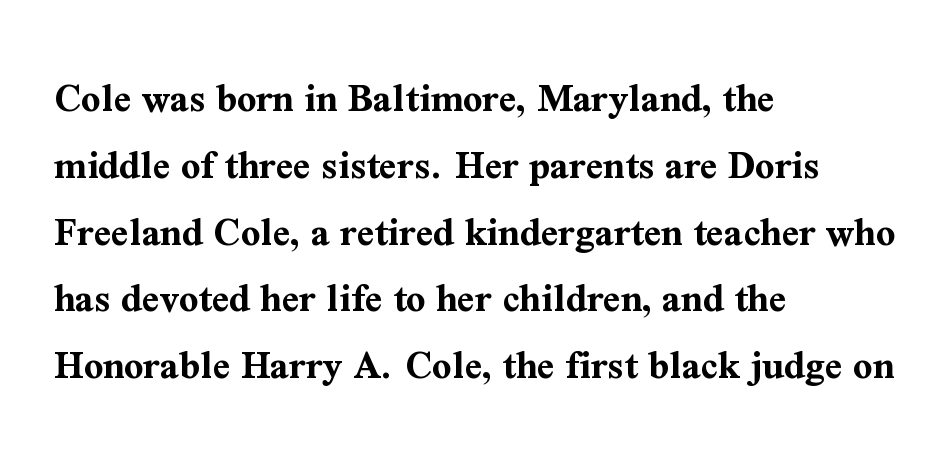
No italicization has been applied; the sample stays upright. Words appear dense and cohesive because spacing is normal. Reading down the column, the eye jumps a familiar distance to each next line. Type style note: has serifs. If you drew a ruler down the left edge, every line would touch it.
